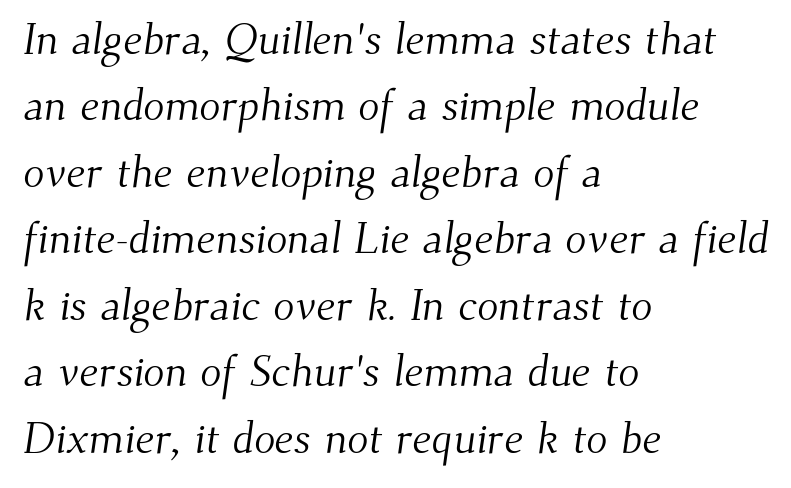
Q: Is the text bold? A: No.
Q: Is the typeface a serif or a sans-serif typeface? A: Serif.
Q: Is the text underlined? A: No.
Q: How is the paragraph aligned? A: Left-aligned.
Q: Is the spacing between letters normal or unusually wide? A: Normal.
Q: Is the spacing between lines tight, normal or loose? A: Normal.
Q: Width (condensed, normal, or wide)? A: Normal.
Q: Stroke contrast? A: Medium.
Q: x-height? A: Small.
Q: Monospaced? A: No.
